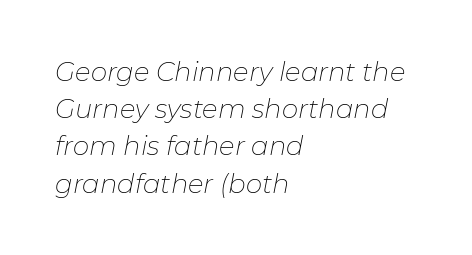
The image shows 26 px text type, italic (leaning right); set left-aligned, normal line spacing (1.43x), normal letter spacing, not underlined.
